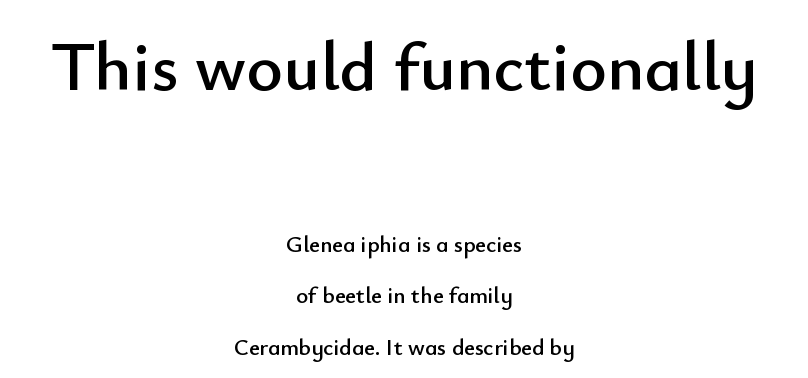
{"serif": "no", "italic": "no", "width": "normal", "stroke_contrast": "low", "x_height": "small", "monospaced": "no", "underline": "no", "align": "center", "line_spacing": "loose", "line_spacing_ratio": 2.22, "letter_spacing": "normal", "letter_spacing_em": 0.0, "larger_block": "first", "size_ratio": 3.04, "glyph_px": 70}
